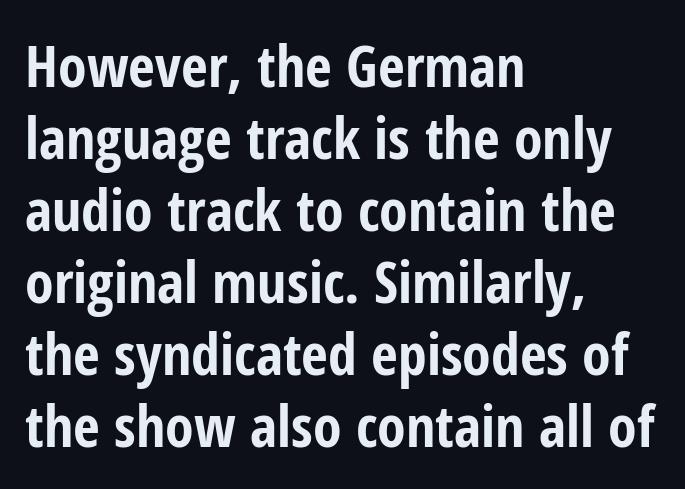
Q: Is the text bold? A: Yes.
Q: Is the text italic (slanted)? A: No, it is upright.
Q: Is the typeface a serif or a sans-serif typeface? A: Sans-serif.
Q: Is the text underlined? A: No.
Q: How is the paragraph aligned? A: Left-aligned.
Q: Is the spacing between letters normal or unusually wide? A: Normal.
Q: Width (condensed, normal, or wide)? A: Condensed.
Q: Stroke contrast? A: Low.
Q: x-height? A: Medium.
Q: Monospaced? A: No.
